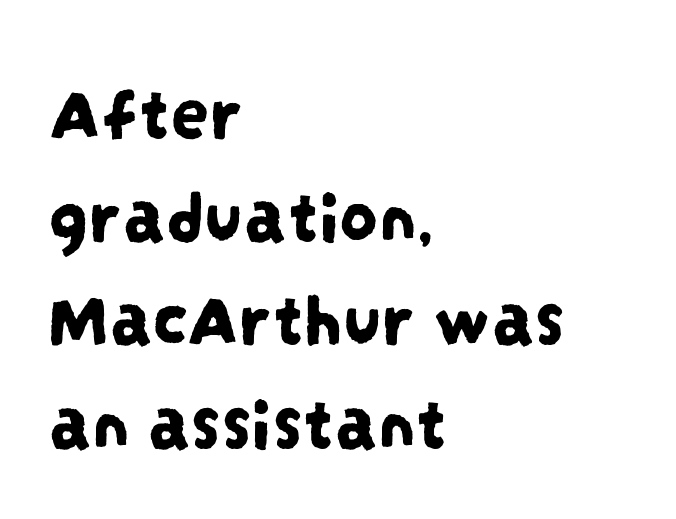
Q: Is the typeface a serif or a sans-serif typeface? A: Sans-serif.
Q: Is the text underlined? A: No.
Q: How is the paragraph aligned? A: Left-aligned.
Q: Is the spacing between letters normal or unusually wide? A: Normal.
Q: Is the spacing between lines tight, normal or loose? A: Normal.
Q: Width (condensed, normal, or wide)? A: Condensed.
Q: Stroke contrast? A: Low.
Q: x-height? A: Large.
Q: Monospaced? A: No.
